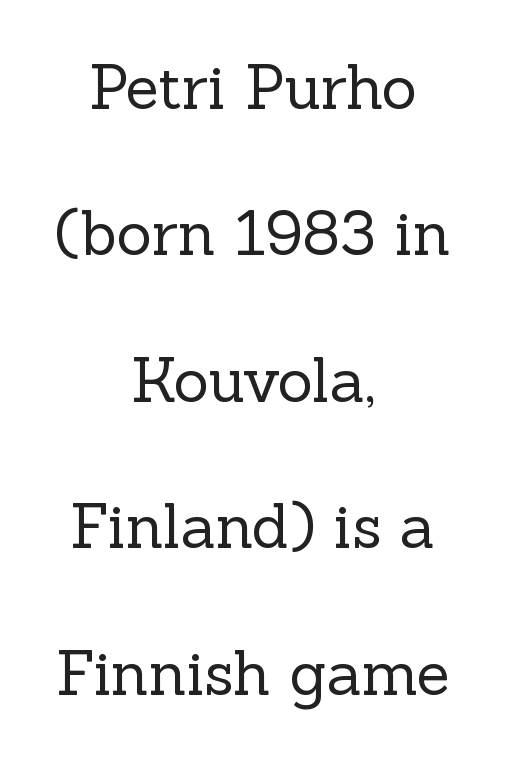
{"serif": "yes", "italic": "no", "bold": "no", "weight": "regular", "width": "normal", "x_height": "medium", "monospaced": "no", "underline": "no", "align": "center", "line_spacing": "loose", "line_spacing_ratio": 2.4, "letter_spacing": "normal", "letter_spacing_em": 0.0, "glyph_px": 61}
